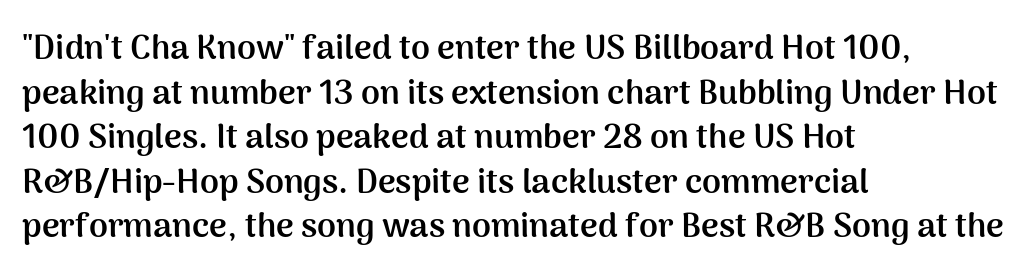
{"serif": "no", "italic": "no", "bold": "yes", "weight": "semibold", "width": "normal", "stroke_contrast": "medium", "x_height": "medium", "monospaced": "no", "underline": "no", "align": "left", "line_spacing": "normal", "line_spacing_ratio": 1.31, "letter_spacing": "normal", "letter_spacing_em": 0.0, "glyph_px": 34}
